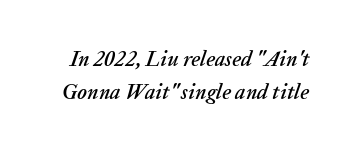
Q: Is the text italic (slanted)? A: Yes, it leans right by about 20 degrees.
Q: Is the text underlined? A: No.
Q: Is the spacing between letters normal or unusually wide? A: Normal.
Q: Is the spacing between lines tight, normal or loose? A: Normal.
